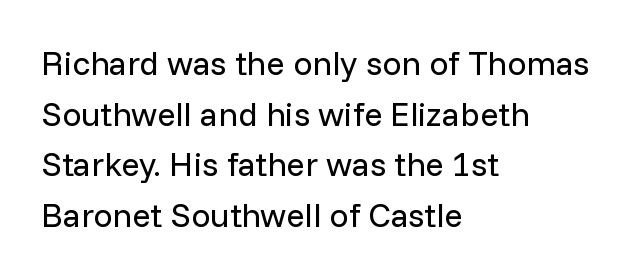
{"serif": "no", "italic": "no", "bold": "no", "weight": "regular", "width": "normal", "stroke_contrast": "low", "x_height": "medium", "monospaced": "no", "underline": "no", "align": "left", "line_spacing": "normal", "line_spacing_ratio": 1.49, "letter_spacing": "normal", "letter_spacing_em": 0.0, "glyph_px": 34}
